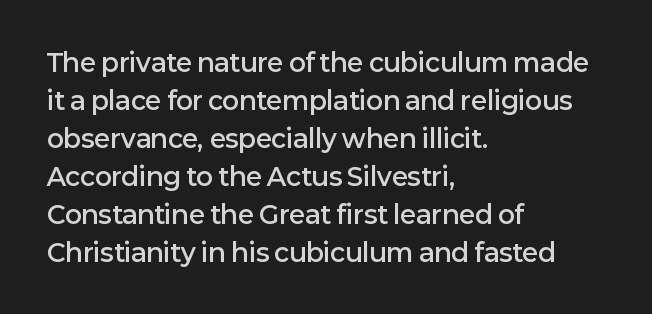
A roman cut, with each character standing at attention. The type is set solid horizontally, with unmodified tracking. These lines stack with their left ends in a neat column. Each glyph is drawn with semibold strokes, heavier than normal yet not fully bold.
